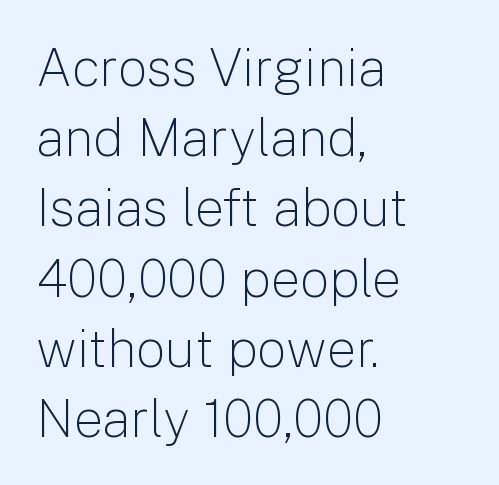
The image shows 52 px light sans-serif type, upright; set left-aligned, normal line spacing (1.35x), normal letter spacing, not underlined; low stroke contrast and a medium x-height.
